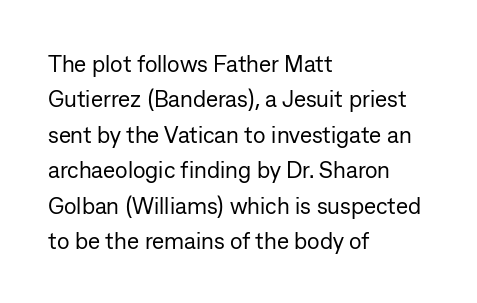
The image shows 23 px text type, upright; set left-aligned, normal line spacing (1.54x), normal letter spacing, not underlined.
